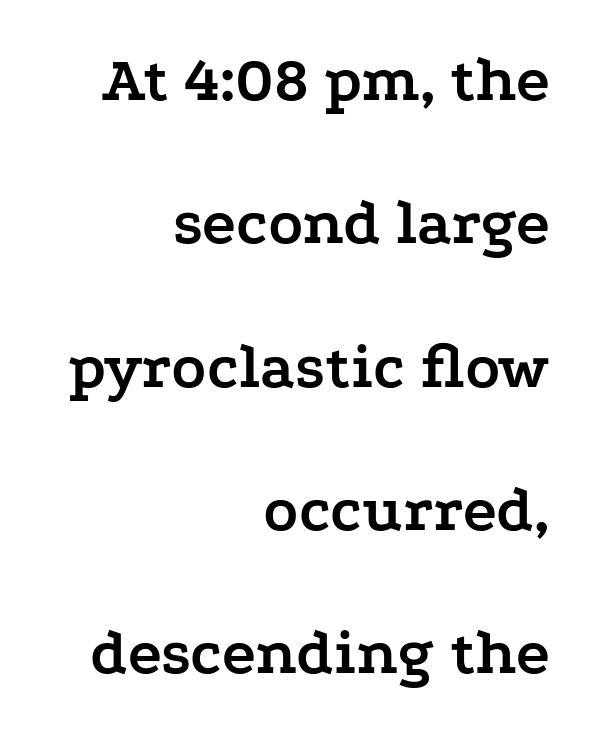
The gap between lines stays unmarked. Examine the stroke ends and you'll spot serifs. You could call the tracking neutral — neither tight nor loose. Italic? Not at all — the glyphs are vertical. Notice how thick the strokes are: this is what a full bold looks like. Short and long lines alike share a common ending point at right.
